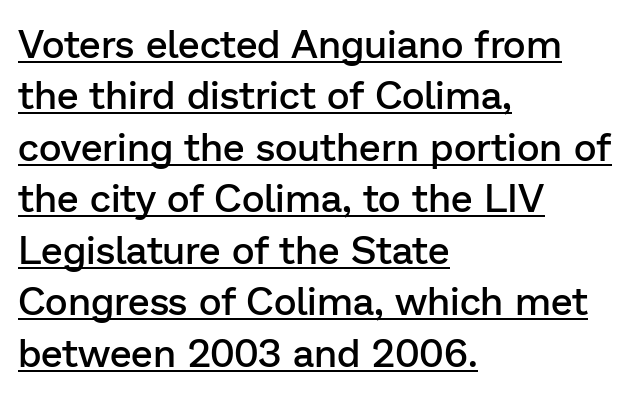
The image shows 39 px semibold sans-serif type, upright; set left-aligned, normal line spacing (1.32x), normal letter spacing, underlined; low stroke contrast and a medium x-height.
